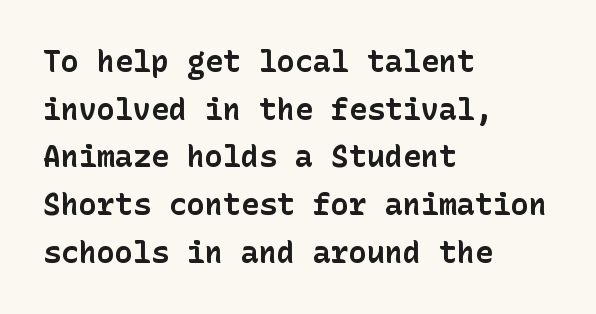
Q: Is the text bold? A: Yes.
Q: Is the text italic (slanted)? A: No, it is upright.
Q: Is the typeface a serif or a sans-serif typeface? A: Sans-serif.
Q: Is the text underlined? A: No.
Q: How is the paragraph aligned? A: Left-aligned.
Q: Is the spacing between letters normal or unusually wide? A: Normal.
Q: Is the spacing between lines tight, normal or loose? A: Normal.
Q: Width (condensed, normal, or wide)? A: Normal.
Q: Stroke contrast? A: Low.
Q: x-height? A: Medium.
